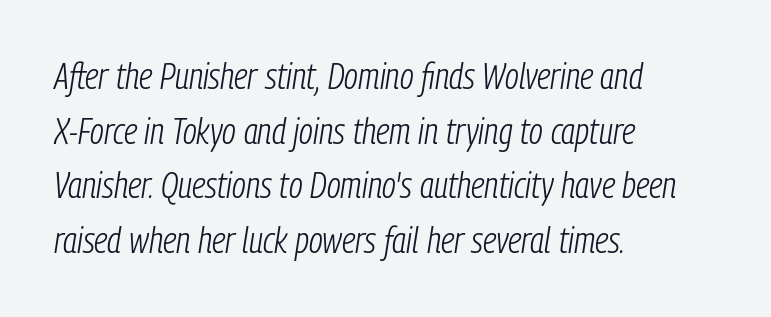
{"italic": "yes", "lean": "right", "slant_degrees": 9, "bold": "no", "weight": "light", "width": "condensed", "stroke_contrast": "low", "x_height": "medium", "monospaced": "no", "underline": "no", "align": "left", "line_spacing": "normal", "line_spacing_ratio": 1.52, "letter_spacing": "normal", "letter_spacing_em": 0.0, "glyph_px": 36}
